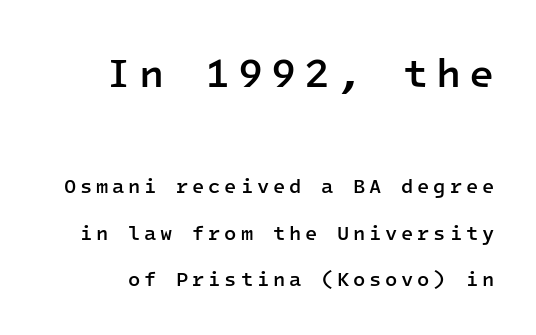
The image shows 41 px semibold sans-serif type, upright, monospaced; set loose line spacing (2.34x), not underlined; the first (top) block is 2.05x larger; low stroke contrast and a medium x-height.
